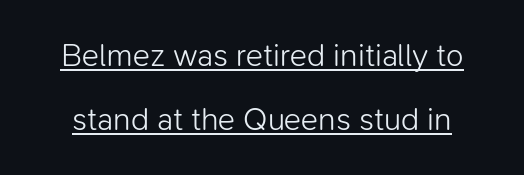
Q: Is the text bold? A: No.
Q: Is the text italic (slanted)? A: No, it is upright.
Q: Is the typeface a serif or a sans-serif typeface? A: Sans-serif.
Q: Is the text underlined? A: Yes.
Q: Is the spacing between letters normal or unusually wide? A: Normal.
Q: Is the spacing between lines tight, normal or loose? A: Loose.
Q: Width (condensed, normal, or wide)? A: Normal.
Q: Stroke contrast? A: Low.
Q: x-height? A: Medium.
Q: Monospaced? A: No.
